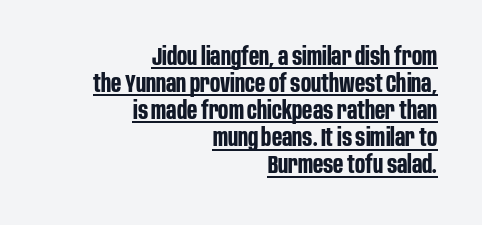
The horizontal fit of the characters is conventional and even. As a designer I'd log this as weight 700, bold. The glyphs are accompanied by a horizontal stroke just below them. Baseline-to-baseline distance is barely more than the letter height. These lines are set flush right with a ragged left edge.
